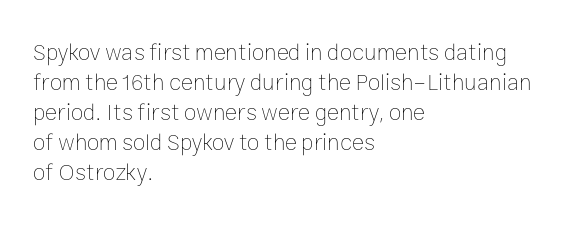
The lines are quadded left. The font sits on the lighter half of the weight spectrum, regular included. Tracking here is standard; glyphs follow each other at the usual distance. Italic? Not at all — the glyphs are vertical. Rule under the text: the space is simply empty.
